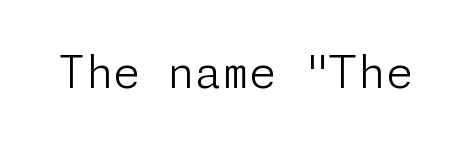
Short note: letters normally spaced. This sample uses a sans-serif face. The lettering stays uniformly vertical, giving the passage a roman look. Check the space under the baseline: it is left empty.
